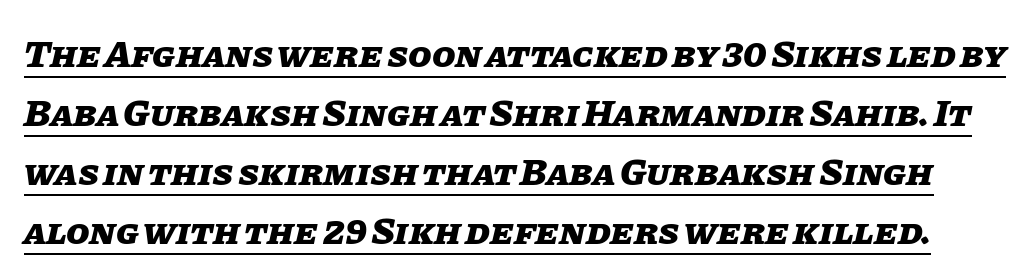
The image shows 38 px heavy type, italic (leaning right); set normal line spacing (1.55x), normal letter spacing, underlined; low stroke contrast and a large x-height.
